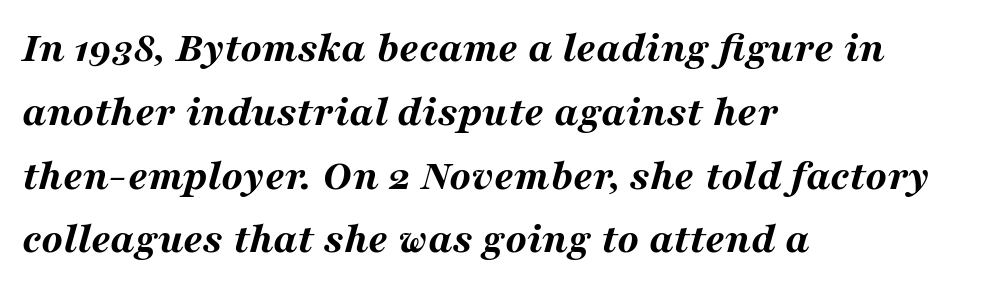
The image shows 44 px bold, wide type, italic (leaning right); set left-aligned, normal line spacing (1.45x), normal letter spacing, not underlined; medium stroke contrast and a medium x-height.
